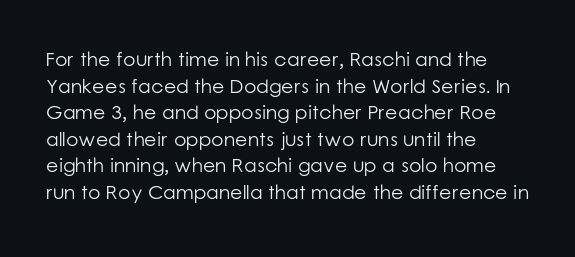
{"italic": "no", "bold": "no", "underline": "no", "align": "left", "line_spacing": "normal", "line_spacing_ratio": 1.33, "letter_spacing": "normal", "letter_spacing_em": 0.0, "glyph_px": 20}
